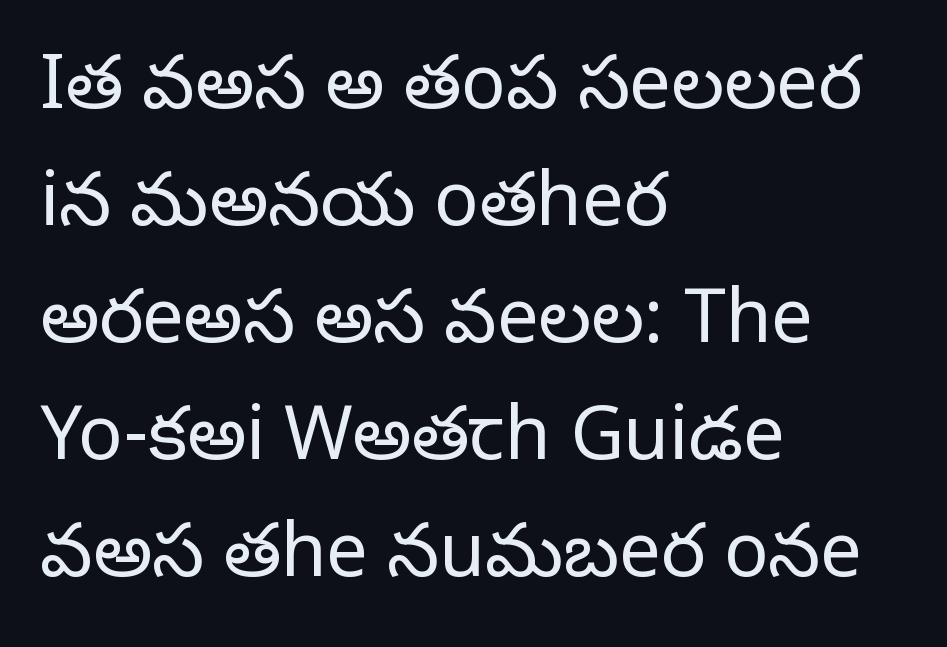
Q: Is the text bold? A: No.
Q: Is the text italic (slanted)? A: No, it is upright.
Q: Is the typeface a serif or a sans-serif typeface? A: Serif.
Q: Is the text underlined? A: No.
Q: How is the paragraph aligned? A: Left-aligned.
Q: Is the spacing between letters normal or unusually wide? A: Normal.
Q: Is the spacing between lines tight, normal or loose? A: Normal.
Q: Width (condensed, normal, or wide)? A: Normal.
Q: Stroke contrast? A: Low.
Q: x-height? A: Large.
Q: Monospaced? A: No.
